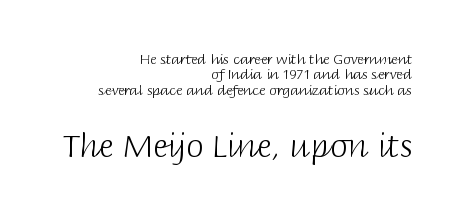
No feet cap the strokes, marking this as sans-serif type. Varying glyph widths throughout — classic text-font behaviour. Compared with typical body copy, the letter spacing here is the same. No extra ink here — the face is not bold.
